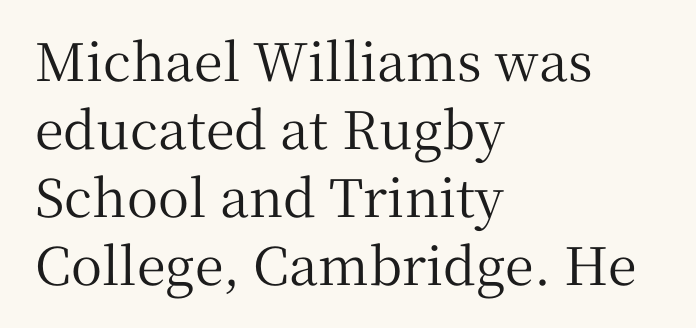
{"serif": "yes", "italic": "no", "width": "normal", "stroke_contrast": "medium", "x_height": "medium", "monospaced": "no", "underline": "no", "align": "left", "line_spacing": "normal", "line_spacing_ratio": 1.31, "letter_spacing": "normal", "letter_spacing_em": 0.0, "glyph_px": 52}
